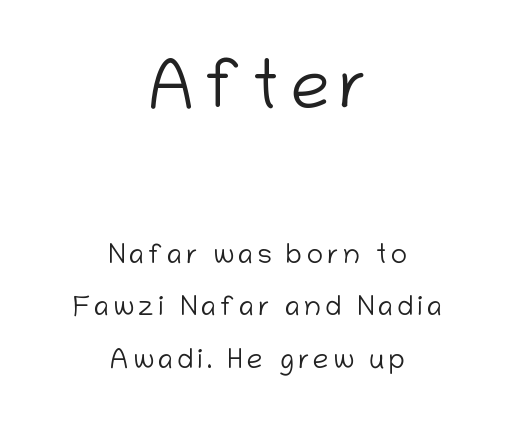
The image shows 70 px light sans-serif type, upright; set centered, line spacing 1.87x, not underlined; the first (top) block is 2.5x larger; low stroke contrast and a medium x-height.
